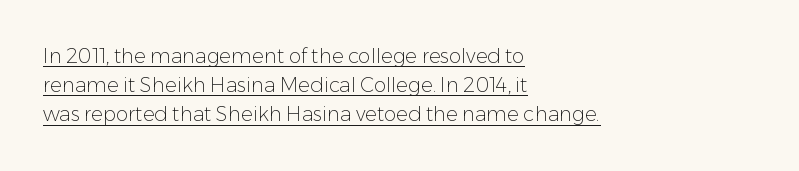
The image shows 20 px text type, upright; set left-aligned, normal line spacing (1.46x), normal letter spacing, underlined.
